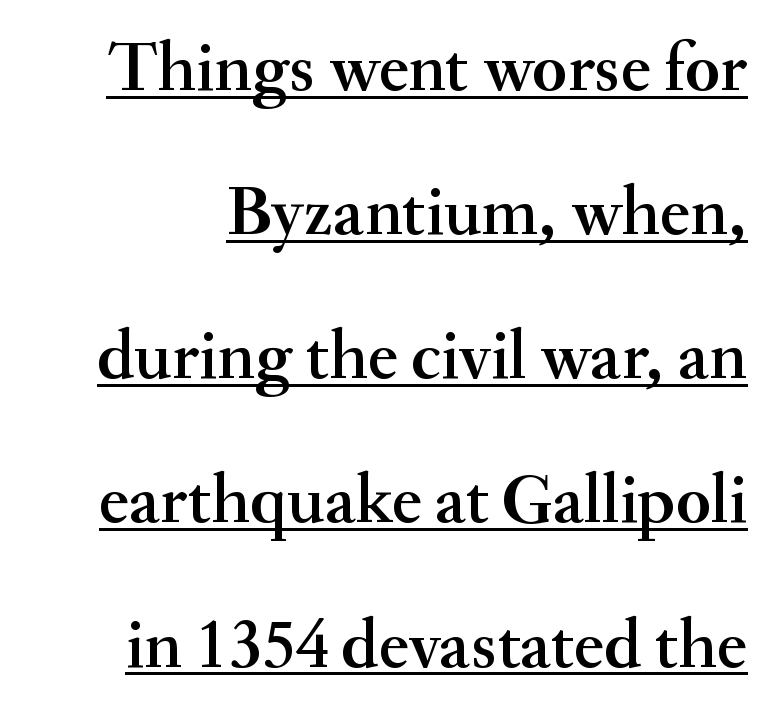
The image shows 71 px serif type, upright; set loose line spacing (2.03x), normal letter spacing, underlined; medium stroke contrast and a small x-height.
